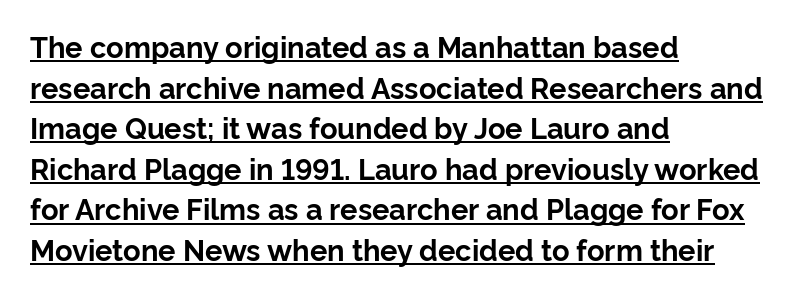
Q: Is the text bold? A: Yes.
Q: Is the text italic (slanted)? A: No, it is upright.
Q: Is the typeface a serif or a sans-serif typeface? A: Sans-serif.
Q: Is the text underlined? A: Yes.
Q: How is the paragraph aligned? A: Left-aligned.
Q: Is the spacing between letters normal or unusually wide? A: Normal.
Q: Is the spacing between lines tight, normal or loose? A: Normal.
Q: Width (condensed, normal, or wide)? A: Normal.
Q: Stroke contrast? A: Low.
Q: x-height? A: Medium.
Q: Monospaced? A: No.
